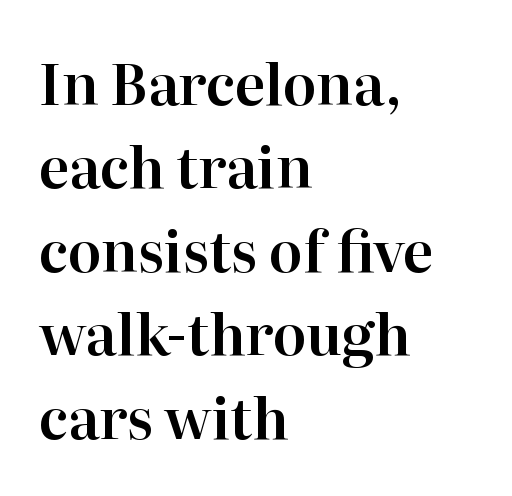
Each letter keeps its own natural width here, so spacing adapts to shape. Regarding leading, the lines here are spaced in the standard way. Honestly, there is no underline to notice here at all. This rendering employs a face with finishing strokes, i.e., a serif. Default kerning and tracking; the words read as compact shapes.
